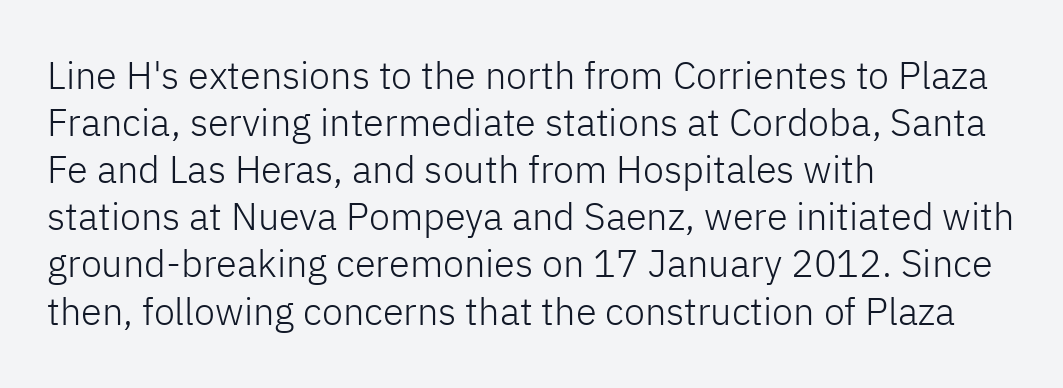
{"serif": "no", "italic": "no", "bold": "no", "weight": "light", "width": "normal", "stroke_contrast": "low", "x_height": "medium", "monospaced": "no", "underline": "no", "align": "left", "line_spacing_ratio": 1.24, "letter_spacing": "normal", "letter_spacing_em": 0.0, "glyph_px": 38}
